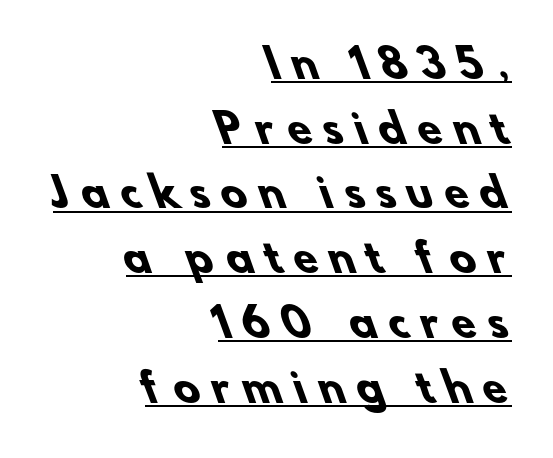
Q: Is the text bold? A: Yes.
Q: Is the typeface a serif or a sans-serif typeface? A: Sans-serif.
Q: Is the text underlined? A: Yes.
Q: How is the paragraph aligned? A: Right-aligned.
Q: Is the spacing between letters normal or unusually wide? A: Unusually wide.
Q: Is the spacing between lines tight, normal or loose? A: Normal.
Q: Width (condensed, normal, or wide)? A: Normal.
Q: Stroke contrast? A: Low.
Q: x-height? A: Small.
Q: Monospaced? A: No.
